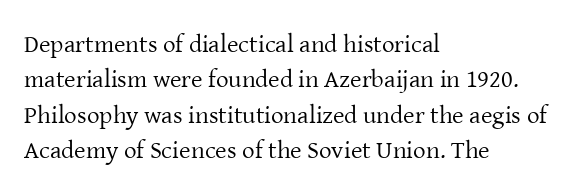
The image shows 25 px text type, upright; set left-aligned, normal line spacing (1.42x), normal letter spacing, not underlined.
